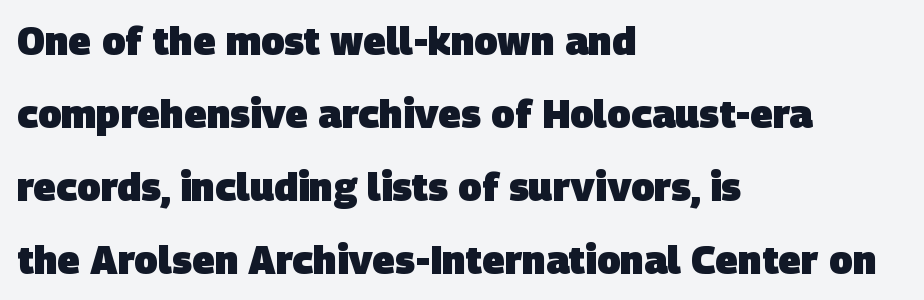
Q: Is the text bold? A: Yes.
Q: Is the typeface a serif or a sans-serif typeface? A: Sans-serif.
Q: Is the text underlined? A: No.
Q: How is the paragraph aligned? A: Left-aligned.
Q: Is the spacing between letters normal or unusually wide? A: Normal.
Q: Width (condensed, normal, or wide)? A: Normal.
Q: Stroke contrast? A: Low.
Q: x-height? A: Large.
Q: Monospaced? A: No.
